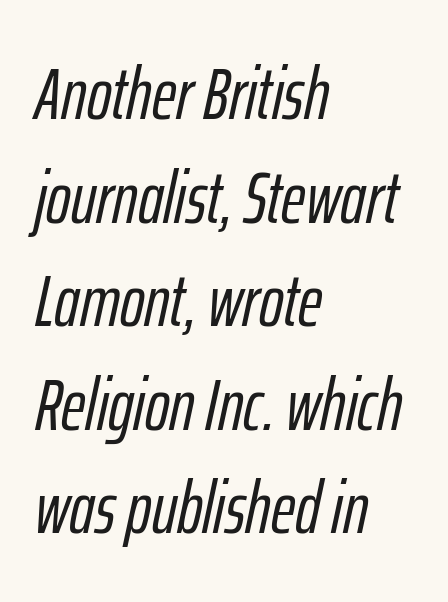
The passage shown is typed in a proportional face where columns would drift. The lettering tilts uniformly, giving the passage an italic look. Descender tails drop into unmarked territory. The tracking reads as untouched default to a designer's eye. One glance says typical: line gaps are just what's usual. The rag falls on the right side of this text block.
